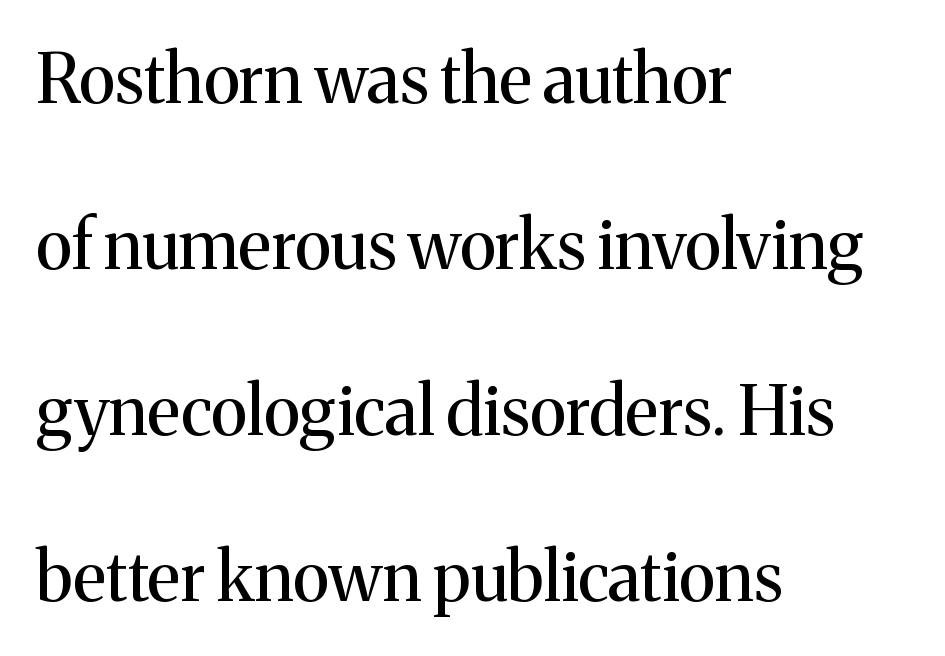
Unbolded letterforms with no extra heft. Ascenders rise straight up at ninety degrees. To sum up the face: it has serifs. All the whitespace from short lines collects on the right. Regarding leading, the lines here are spaced well apart. The gaps between neighbouring characters are ordinary and unremarkable.
